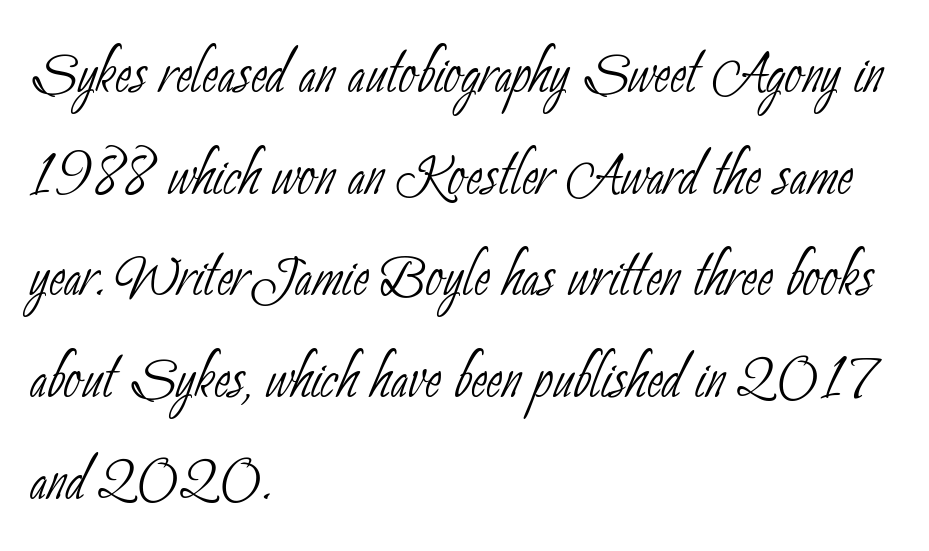
{"serif": "no", "bold": "no", "weight": "thin", "width": "condensed", "stroke_contrast": "low", "x_height": "small", "monospaced": "no", "underline": "no", "align": "left", "line_spacing": "normal", "line_spacing_ratio": 1.32, "letter_spacing": "normal", "letter_spacing_em": 0.0, "glyph_px": 77}
